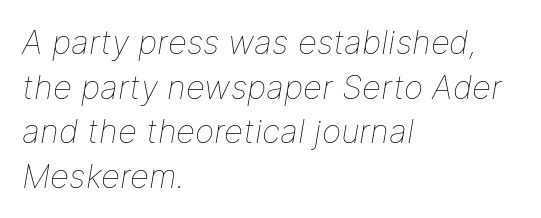
{"italic": "yes", "lean": "right", "slant_degrees": 9, "bold": "no", "weight": "thin", "width": "normal", "stroke_contrast": "low", "x_height": "medium", "monospaced": "no", "underline": "no", "align": "left", "line_spacing": "normal", "line_spacing_ratio": 1.35, "letter_spacing": "normal", "letter_spacing_em": 0.0, "glyph_px": 33}
